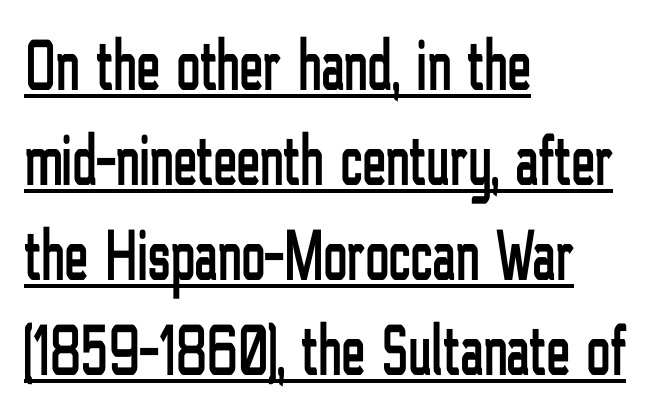
The image shows 72 px condensed sans-serif type, upright; set left-aligned, normal line spacing (1.32x), normal letter spacing, underlined; low stroke contrast and a medium x-height.
